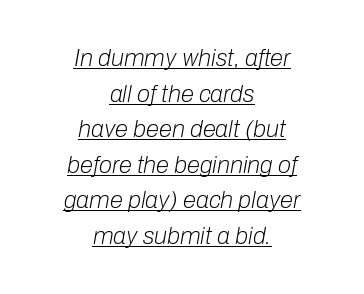
Q: Is the text bold? A: No.
Q: Is the text italic (slanted)? A: Yes, it leans right by about 10 degrees.
Q: Is the text underlined? A: Yes.
Q: How is the paragraph aligned? A: Centered.
Q: Is the spacing between letters normal or unusually wide? A: Normal.
Q: Is the spacing between lines tight, normal or loose? A: Normal.
